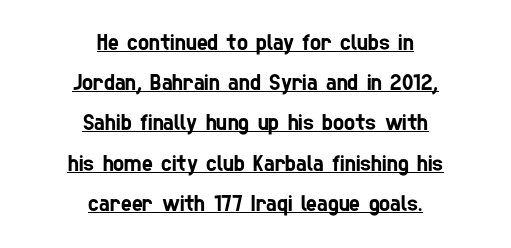
The image shows 23 px text type; set centered, line spacing 1.75x, normal letter spacing, underlined.
